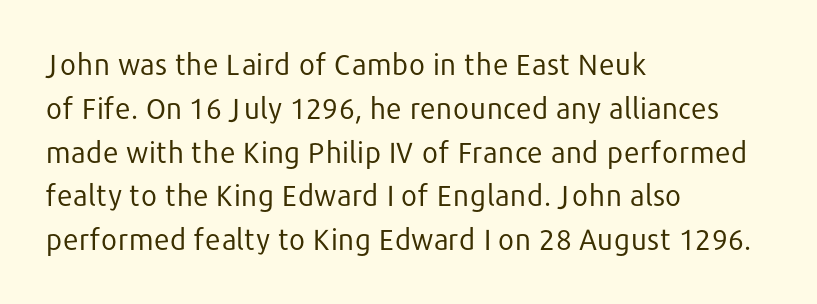
This is not heavy type; no bold has been used. A typesetter would call this proportional, since set widths differ per character. Compared with typical body copy, the letter spacing here is the same. The passage shown is not underscored anywhere.
